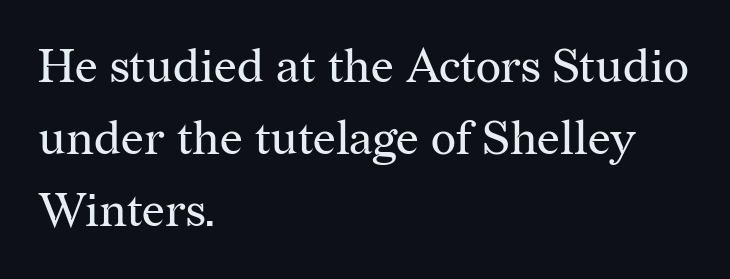
The image shows 48 px regular-weight serif type, upright; set left-aligned, normal line spacing (1.5x), normal letter spacing, not underlined; medium stroke contrast and a medium x-height.
